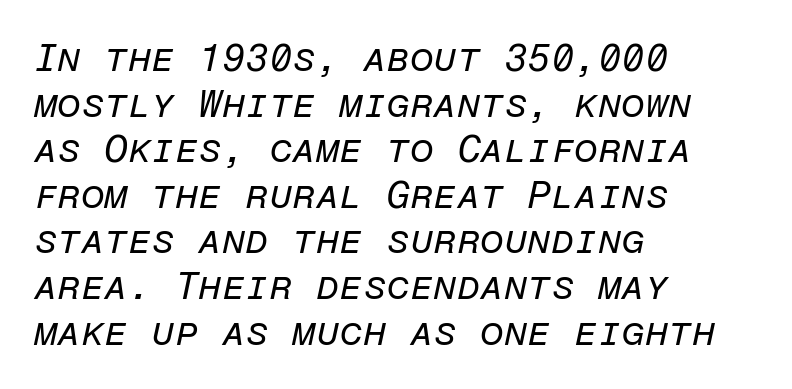
Heft: none added — not bold. Honestly, the letter spacing is just normal — you wouldn't notice it. The string is rendered with underlining switched off. Would a proofreader flag this as italicized? Yes. Here the designer chose a console-style face with uniform glyph widths. Leftover space on each line is placed entirely after the last word.
